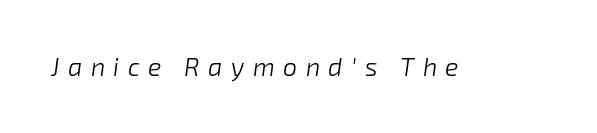
A typesetter would call this heavily tracked-out type. Nobody drew a line under any word here. Quick note: italic. A light-to-regular cut is what we see here.
